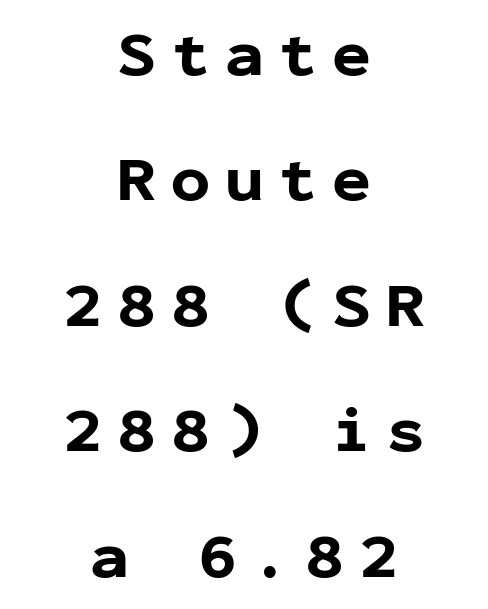
The image shows 65 px bold sans-serif type, upright, monospaced; set centered, loose line spacing (1.93x), unusually wide letter spacing (+0.23 em), not underlined; low stroke contrast and a medium x-height.
